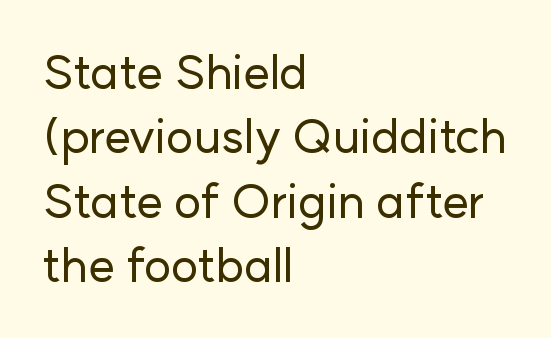
The rendering uses natural spacing where letterforms have individual widths. The space beneath each line is pristine and unruled. A student would call this left alignment; a typographer would say flush left, rag right. The tracking reads as untouched default to a designer's eye.
